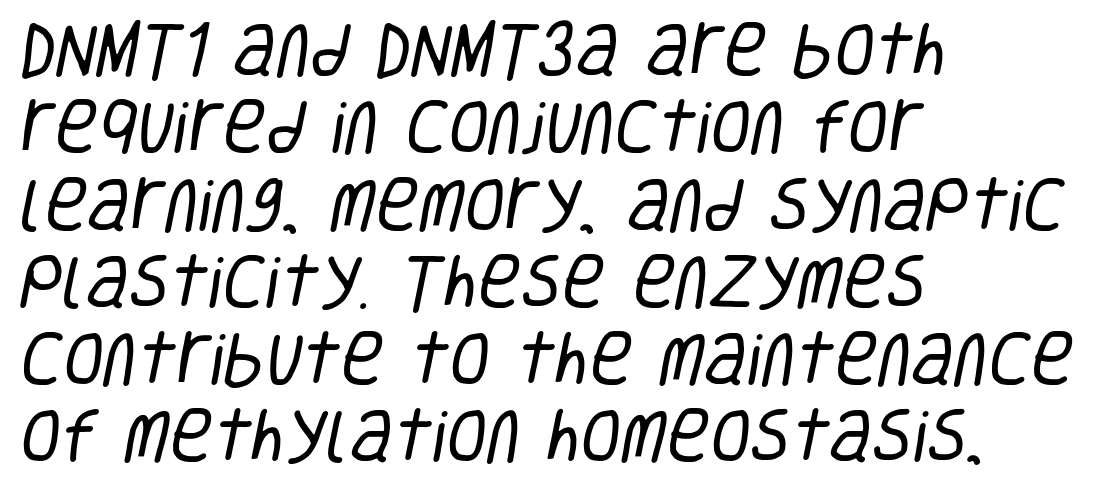
The image shows 59 px regular-weight, condensed sans-serif type; set left-aligned, normal line spacing (1.31x), normal letter spacing, not underlined; low stroke contrast and a large x-height.
